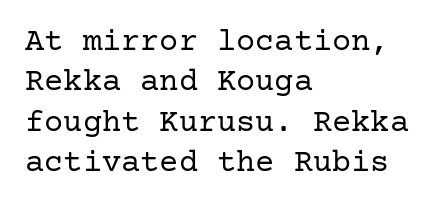
The image shows 32 px regular-weight serif type, upright; set left-aligned, normal line spacing (1.26x), normal letter spacing, not underlined; low stroke contrast and a medium x-height.
